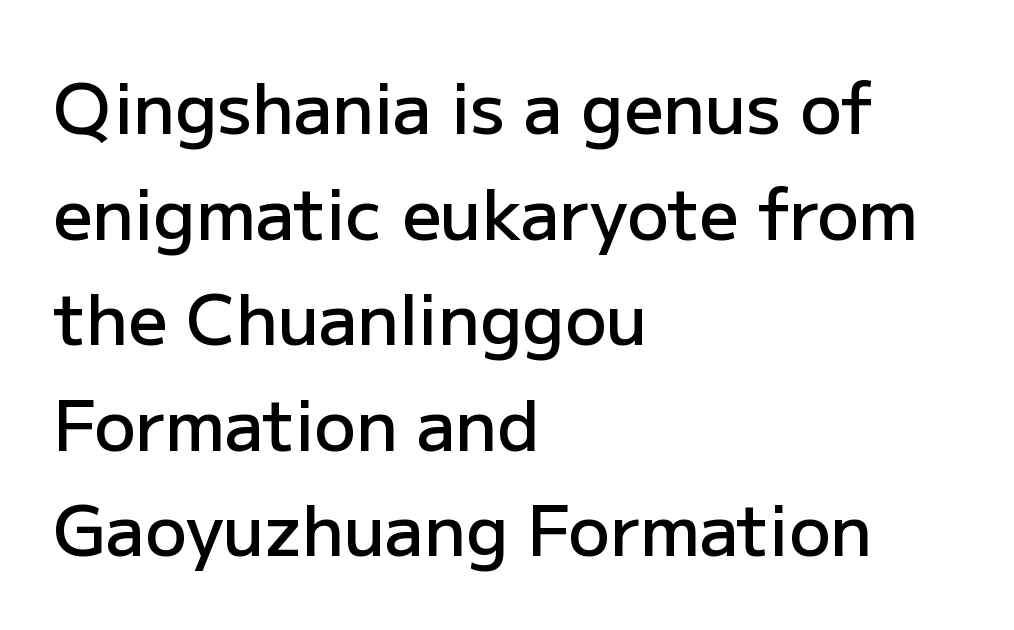
The image shows 69 px semibold sans-serif type, upright; set left-aligned, normal line spacing (1.53x), normal letter spacing, not underlined; low stroke contrast and a medium x-height.
